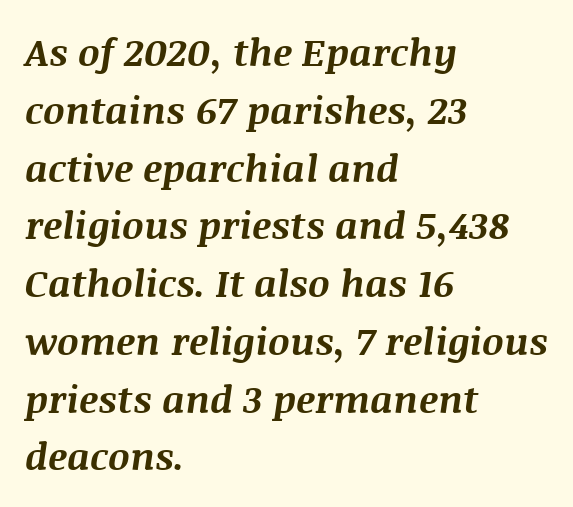
Emphasis-style slanted type is in use. Look at the tracking — it's just the regular setting, nothing added. You'd pick this weight for a headline — it's a proper bold. Interline gaps are of average width in this sample. The foot of each line stays bare and open. Each letter keeps its own natural width here, so spacing adapts to shape.
